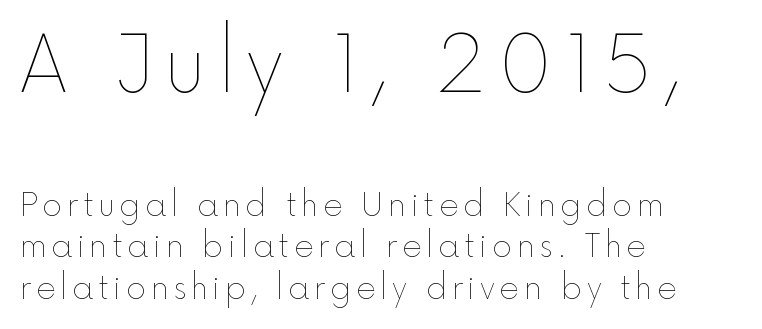
The image shows 78 px thin type, upright; set left-aligned, normal line spacing (1.34x), not underlined; the first (top) block is 2.52x larger; a medium x-height.
